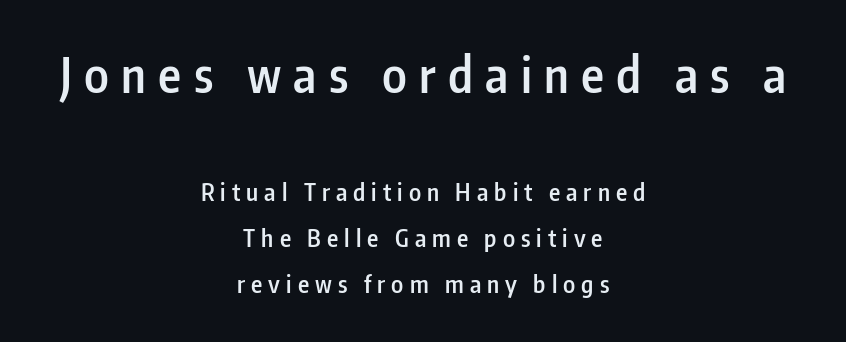
This is sans-serif lettering, the kind often seen on screens and signage. Character size in the leading block exceeds that of the trailing block. Rendered with straight, roman letterforms. Here the designer chose a conventional face with non-uniform glyph widths. The setting favours the middle, as headings and verse often do. Decoration check: the copy has no underline.
